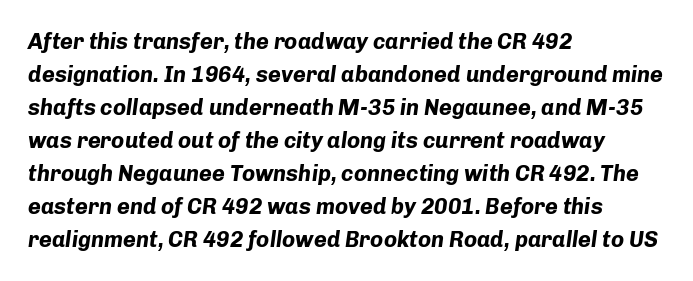
Q: Is the text bold? A: Yes.
Q: Is the text italic (slanted)? A: Yes, it leans right by about 8 degrees.
Q: Is the text underlined? A: No.
Q: How is the paragraph aligned? A: Left-aligned.
Q: Is the spacing between letters normal or unusually wide? A: Normal.
Q: Is the spacing between lines tight, normal or loose? A: Normal.
